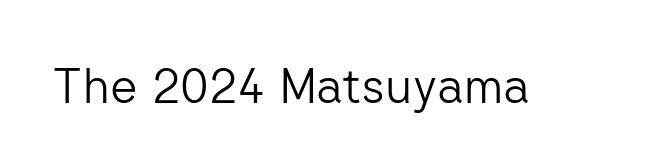
The image shows 48 px light sans-serif type, upright; set normal letter spacing, not underlined; low stroke contrast and a medium x-height.
